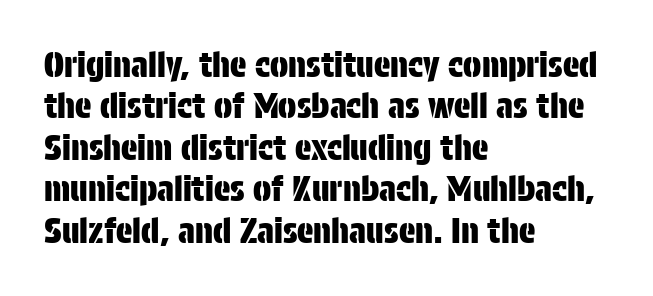
The image shows 34 px condensed sans-serif type, upright; set left-aligned, line spacing 1.22x, normal letter spacing, not underlined; low stroke contrast and a large x-height.
